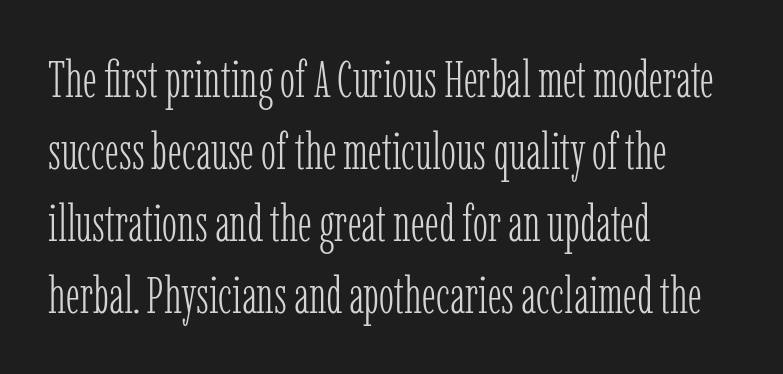
{"serif": "yes", "italic": "no", "bold": "no", "weight": "light", "width": "condensed", "stroke_contrast": "low", "x_height": "medium", "monospaced": "no", "underline": "no", "align": "left", "line_spacing": "normal", "line_spacing_ratio": 1.41, "letter_spacing": "normal", "letter_spacing_em": 0.0, "glyph_px": 51}
